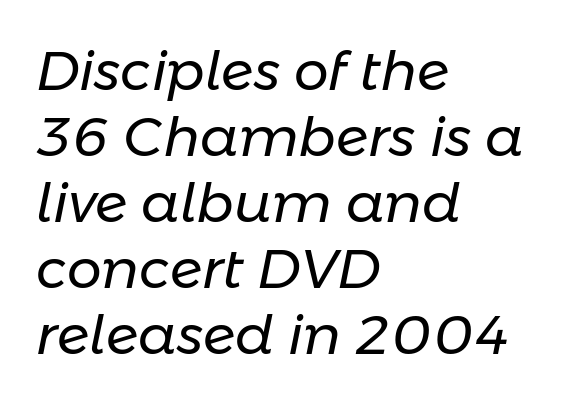
{"italic": "yes", "lean": "right", "slant_degrees": 11, "bold": "no", "weight": "regular", "width": "normal", "stroke_contrast": "low", "x_height": "medium", "monospaced": "no", "underline": "no", "align": "left", "line_spacing_ratio": 1.2, "letter_spacing": "normal", "letter_spacing_em": 0.0, "glyph_px": 55}
